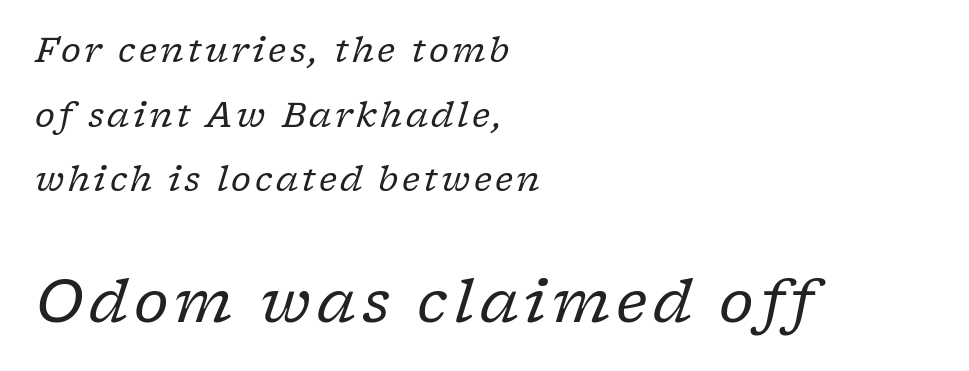
Q: Is the text bold? A: No.
Q: Is the text italic (slanted)? A: Yes, it leans right by about 17 degrees.
Q: Is the typeface a serif or a sans-serif typeface? A: Serif.
Q: Is the text underlined? A: No.
Q: How is the paragraph aligned? A: Left-aligned.
Q: Is the spacing between lines tight, normal or loose? A: Loose.
Q: Which block of text is set in a larger size, the first (top) or the second (bottom)? A: The second (bottom) one.
Q: Width (condensed, normal, or wide)? A: Normal.
Q: Stroke contrast? A: Low.
Q: x-height? A: Medium.
Q: Monospaced? A: No.
